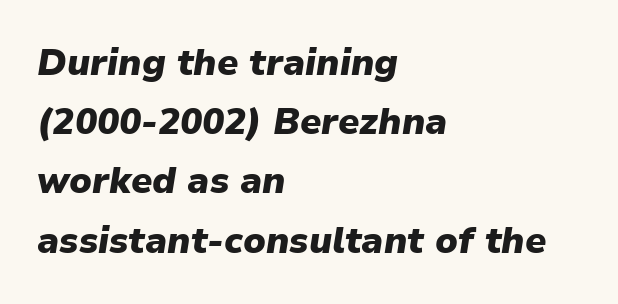
{"italic": "yes", "lean": "right", "slant_degrees": 9, "bold": "yes", "weight": "heavy", "width": "normal", "stroke_contrast": "low", "x_height": "medium", "monospaced": "no", "underline": "no", "align": "left", "line_spacing": "normal", "line_spacing_ratio": 1.6, "letter_spacing": "normal", "letter_spacing_em": 0.0, "glyph_px": 37}
